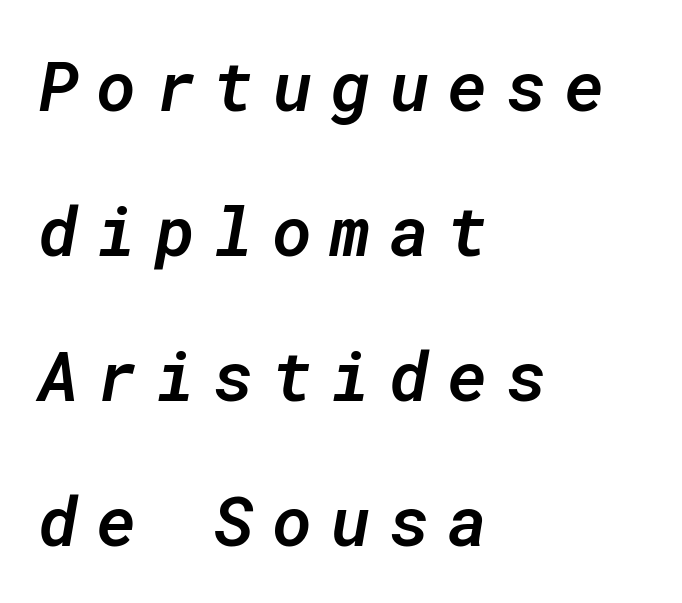
Q: Is the text bold? A: Semi-bold.
Q: Is the text italic (slanted)? A: Yes, it leans right by about 10 degrees.
Q: Is the text underlined? A: No.
Q: How is the paragraph aligned? A: Left-aligned.
Q: Is the spacing between letters normal or unusually wide? A: Unusually wide.
Q: Is the spacing between lines tight, normal or loose? A: Loose.
Q: Width (condensed, normal, or wide)? A: Normal.
Q: Stroke contrast? A: Low.
Q: x-height? A: Medium.
Q: Monospaced? A: Yes.
